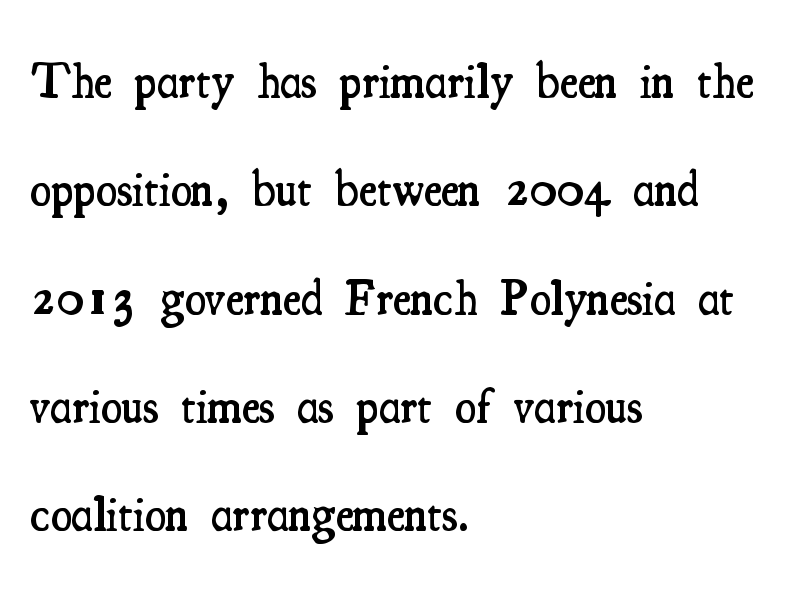
{"serif": "yes", "italic": "no", "bold": "semi", "weight": "semibold", "width": "condensed", "stroke_contrast": "medium", "x_height": "small", "monospaced": "no", "underline": "no", "align": "left", "line_spacing": "loose", "line_spacing_ratio": 2.21, "letter_spacing": "normal", "letter_spacing_em": 0.0, "glyph_px": 49}
